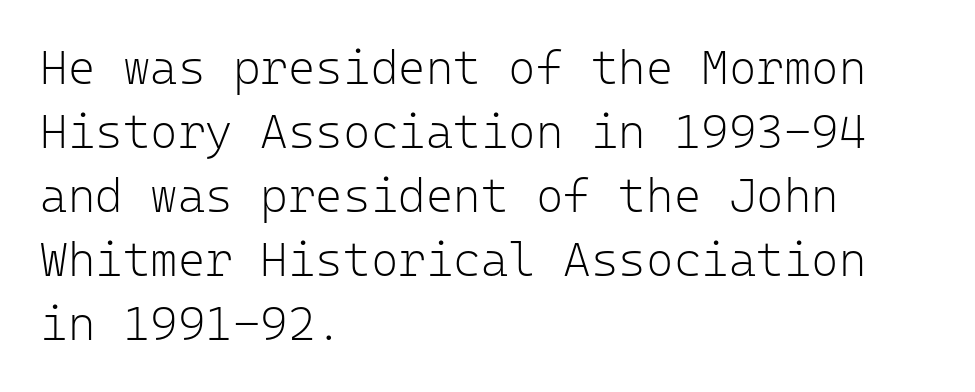
The image shows 47 px light sans-serif type, upright, monospaced; set left-aligned, normal line spacing (1.36x), normal letter spacing, not underlined; low stroke contrast and a medium x-height.
